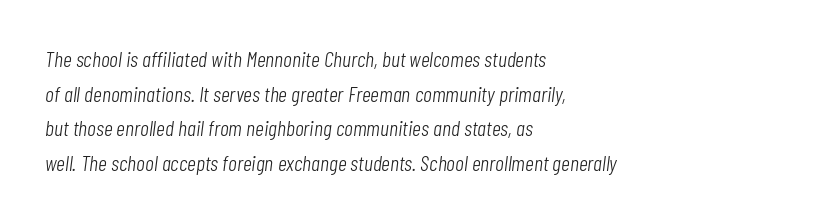
Q: Is the text bold? A: No.
Q: Is the text italic (slanted)? A: Yes, it leans right by about 7 degrees.
Q: Is the text underlined? A: No.
Q: How is the paragraph aligned? A: Left-aligned.
Q: Is the spacing between letters normal or unusually wide? A: Normal.
Q: Is the spacing between lines tight, normal or loose? A: Normal.
